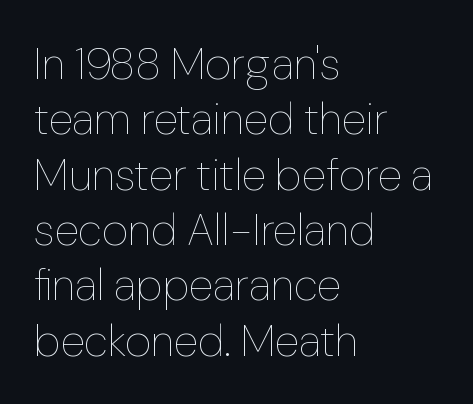
The image shows 45 px thin type, upright; set left-aligned, line spacing 1.23x, normal letter spacing, not underlined; low stroke contrast and a medium x-height.
